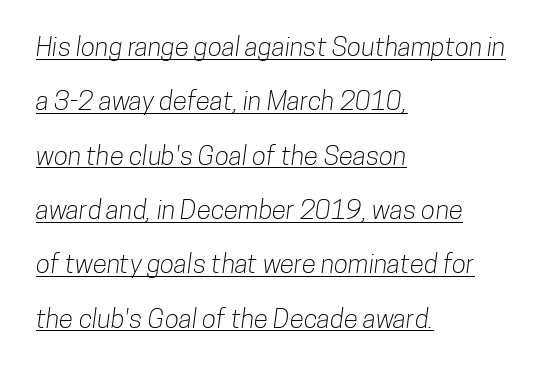
The rendering anchors every line to the left-hand side. The sample's only ornament is a line tracing under the words. The line-height multiplier appears high, well above default. Letter spacing: default.
